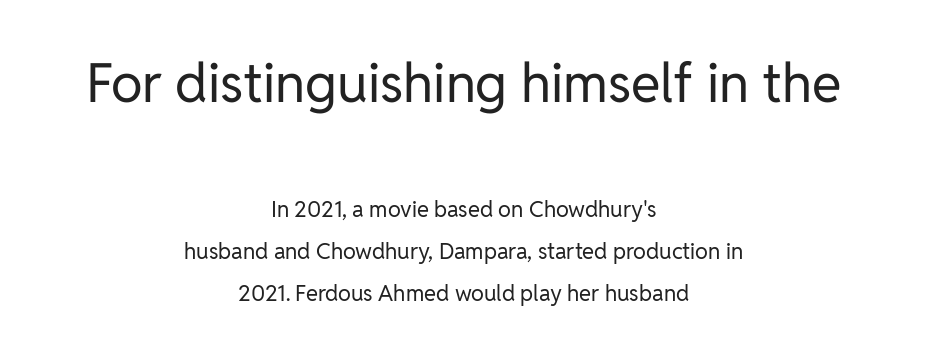
The image shows 54 px regular-weight sans-serif type, upright; set centered, loose line spacing (1.92x), normal letter spacing, not underlined; the first (top) block is 2.45x larger; low stroke contrast and a medium x-height.
